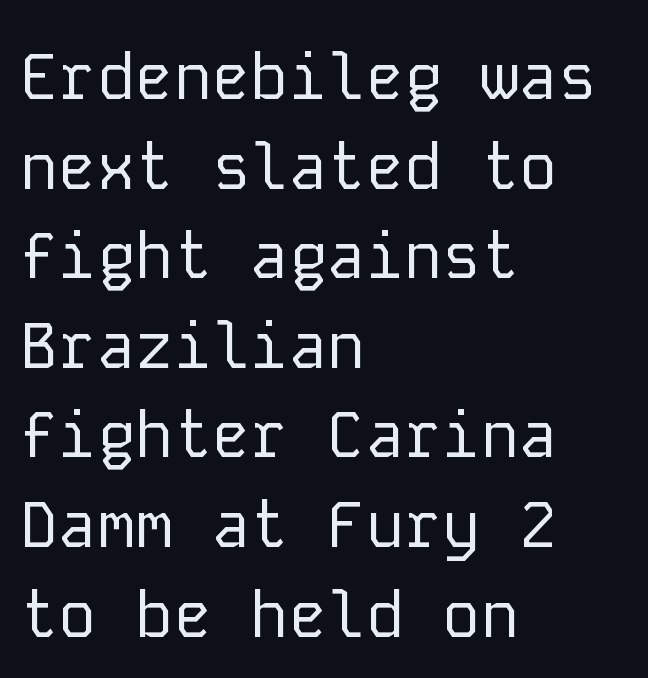
The image shows 64 px regular-weight sans-serif type, upright, monospaced; set left-aligned, normal line spacing (1.4x), normal letter spacing, not underlined; low stroke contrast and a medium x-height.
